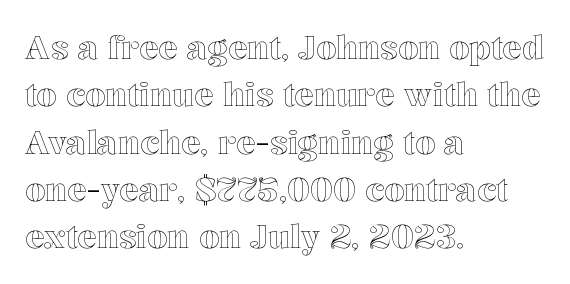
{"italic": "no", "width": "normal", "x_height": "medium", "monospaced": "no", "underline": "no", "align": "left", "line_spacing": "normal", "line_spacing_ratio": 1.48, "letter_spacing": "normal", "letter_spacing_em": 0.0, "glyph_px": 32}
